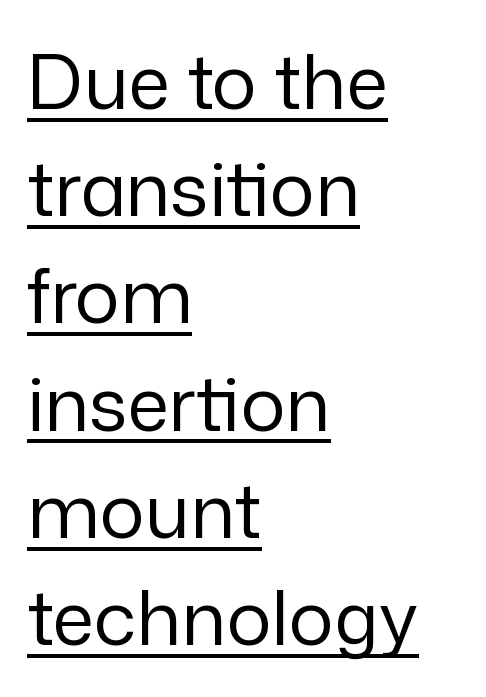
The weight tops out at a normal text grade. Typographically, this falls in the sans-serif category. Honestly, the underline is the first thing you notice here. You could call the tracking neutral — neither tight nor loose. Notice how the stems are strictly vertical — no italics here.
